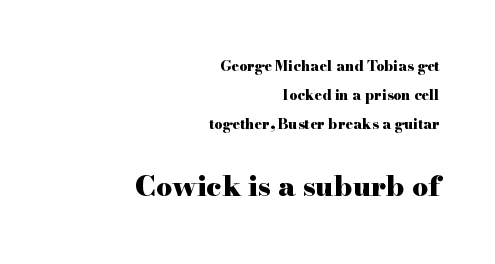
Q: Is the text bold? A: Yes.
Q: Is the text italic (slanted)? A: No, it is upright.
Q: Is the typeface a serif or a sans-serif typeface? A: Serif.
Q: Is the text underlined? A: No.
Q: How is the paragraph aligned? A: Right-aligned.
Q: Is the spacing between letters normal or unusually wide? A: Normal.
Q: Is the spacing between lines tight, normal or loose? A: Loose.
Q: Which block of text is set in a larger size, the first (top) or the second (bottom)? A: The second (bottom) one.
Q: Width (condensed, normal, or wide)? A: Wide.
Q: Stroke contrast? A: High.
Q: x-height? A: Small.
Q: Monospaced? A: No.
